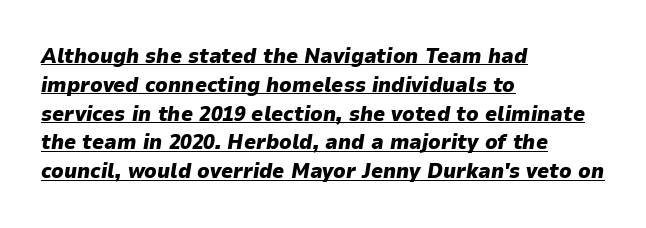
The image shows 21 px bold type, italic (leaning right); set left-aligned, normal line spacing (1.37x), normal letter spacing, underlined.
